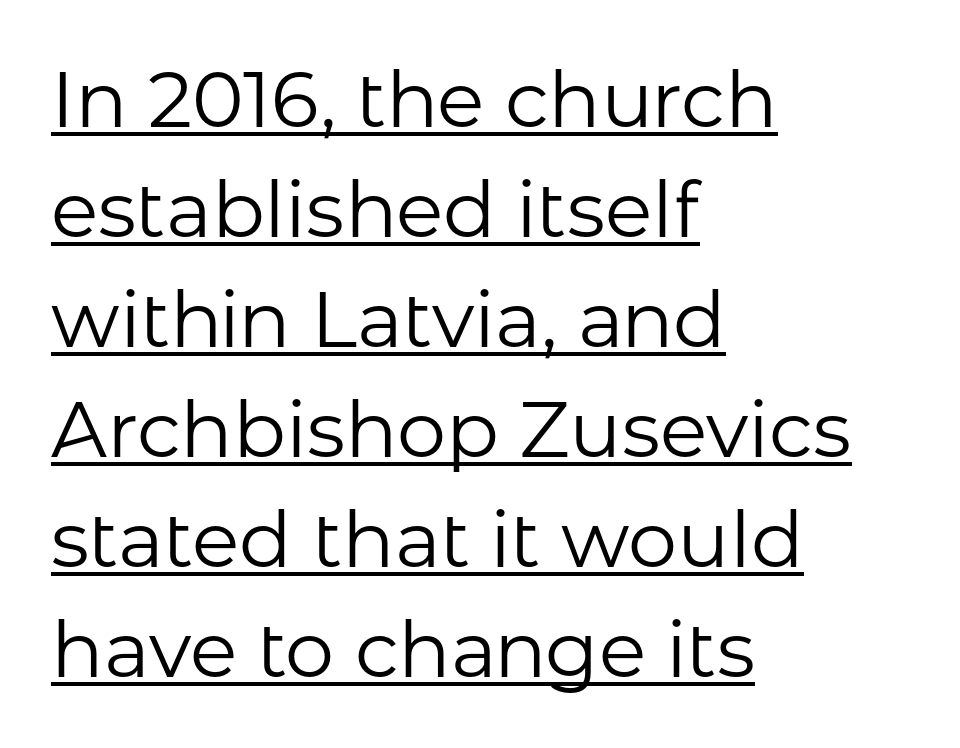
The passage is arranged the way most books set body copy — flush left. The font family rendered here belongs to the sans-serif group. Standard letterfit; no display-style spreading of the glyphs. Is this a heavy cut? Hardly; it is regular or lighter. The glyphs are accompanied by a horizontal stroke just below them.
